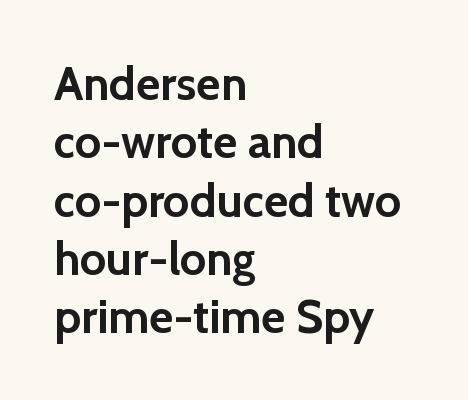
{"serif": "no", "italic": "no", "bold": "yes", "weight": "semibold", "width": "normal", "x_height": "medium", "monospaced": "no", "underline": "no", "align": "left", "line_spacing_ratio": 1.24, "letter_spacing": "normal", "letter_spacing_em": 0.0, "glyph_px": 47}
